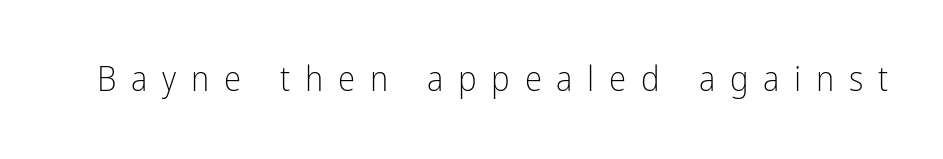
{"serif": "no", "italic": "no", "bold": "no", "weight": "light", "width": "condensed", "stroke_contrast": "low", "x_height": "medium", "monospaced": "no", "underline": "no", "letter_spacing": "wide", "letter_spacing_em": 0.42, "glyph_px": 35}
